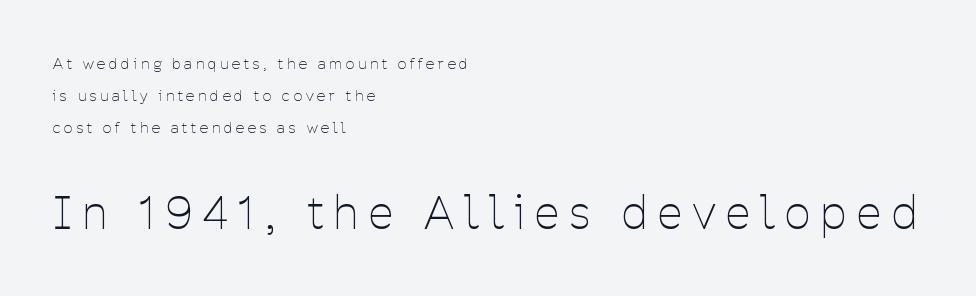
{"serif": "no", "italic": "no", "bold": "no", "weight": "thin", "width": "condensed", "stroke_contrast": "low", "x_height": "medium", "monospaced": "no", "underline": "no", "align": "left", "line_spacing": "loose", "line_spacing_ratio": 2.13, "letter_spacing": "wide", "letter_spacing_em": 0.25, "larger_block": "second", "size_ratio": 2.93, "glyph_px": 44}
